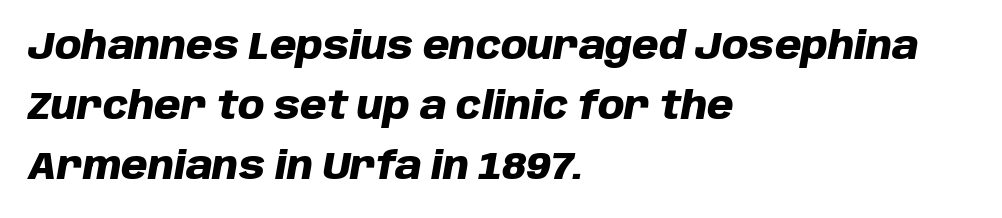
The rendering keeps characters at their native spacing. What weight is shown? A full bold with thick strokes. This rendering uses left alignment, leaving the right contour irregular. Looks like regular typesetting: each glyph gets only the width it needs. The letters are slanted; this is an italic face. Does the leading feel generous? No, just average.
